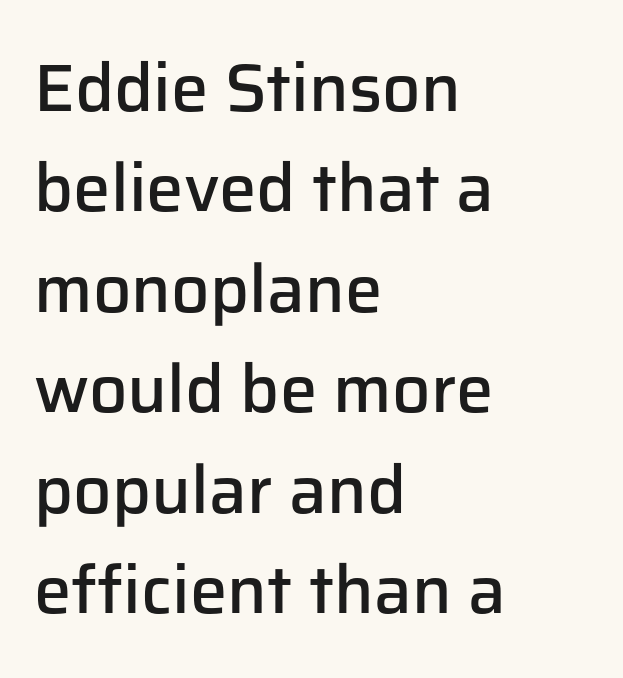
The image shows 67 px semibold sans-serif type, upright; set left-aligned, normal line spacing (1.5x), normal letter spacing, not underlined; low stroke contrast and a medium x-height.
